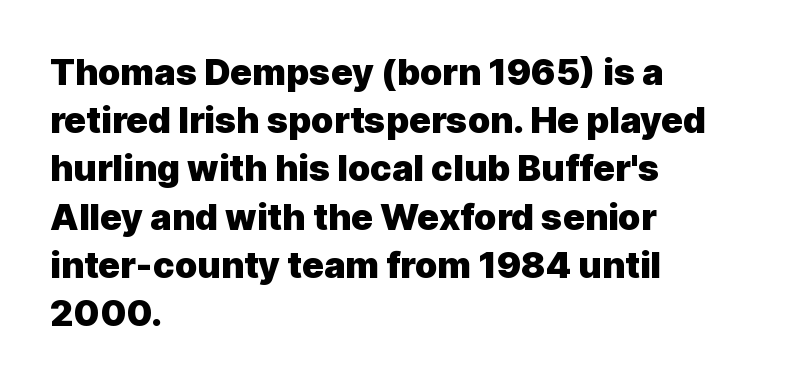
{"serif": "no", "italic": "no", "bold": "yes", "weight": "heavy", "width": "normal", "x_height": "medium", "monospaced": "no", "underline": "no", "align": "left", "line_spacing": "normal", "line_spacing_ratio": 1.34, "letter_spacing": "normal", "letter_spacing_em": 0.0, "glyph_px": 36}
